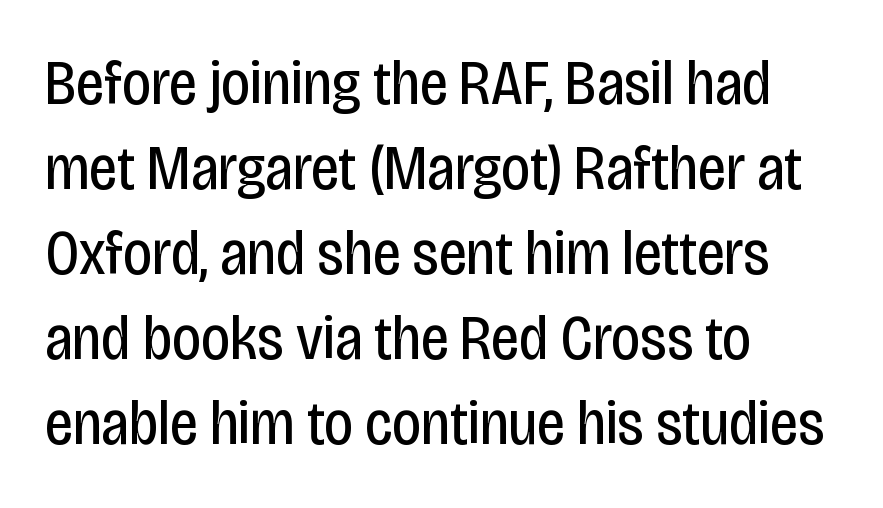
Decoration check: the copy has no underline. What kind of face is this? One without serifs — a sans. The setting favours the left margin, as ordinary paragraphs usually do. Honestly, the row spacing looks completely unremarkable.
